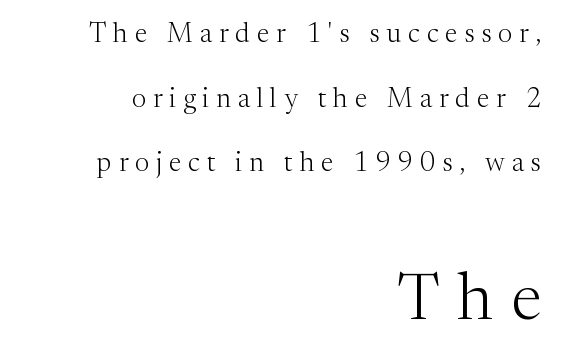
The image shows 67 px light serif type, upright; set right-aligned, loose line spacing (2.39x), unusually wide letter spacing (+0.26 em), not underlined; the second (bottom) block is 2.48x larger; medium stroke contrast and a medium x-height.
